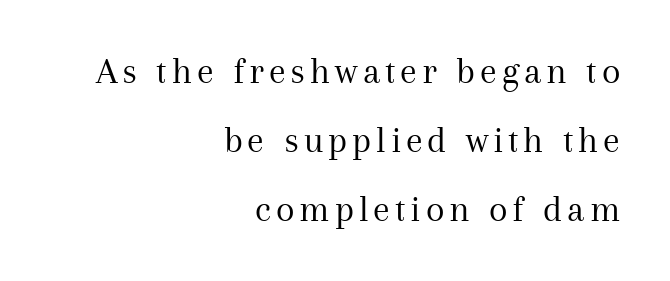
Think of a printed novel: that variable character pitch is what you see here. The space directly below the letters is spotless. In terms of posture, this sample is upright. Bold? No — there's no thickening of the strokes. Horizontal alignment here is rightward, an uncommon choice for prose. Note: serifs present on the glyphs.
